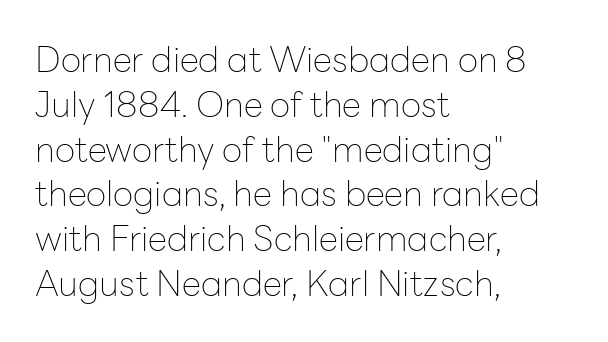
The image shows 35 px thin sans-serif type, upright; set left-aligned, normal line spacing (1.28x), normal letter spacing, not underlined; low stroke contrast and a medium x-height.
